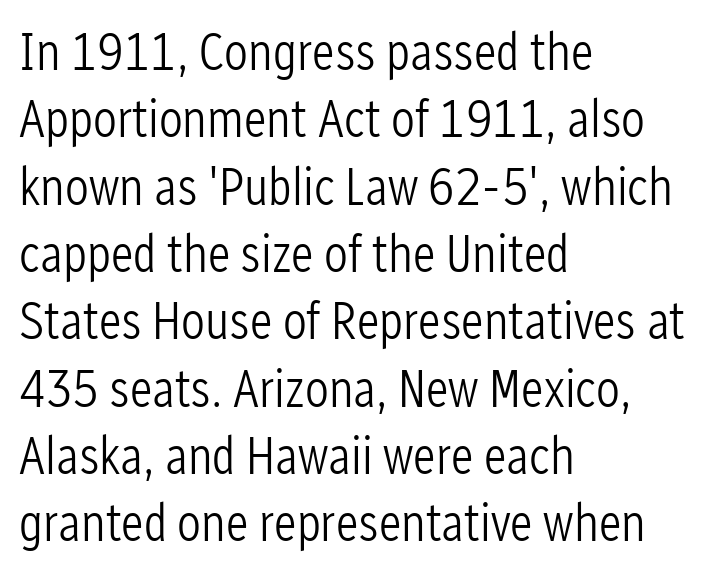
{"serif": "no", "italic": "no", "bold": "no", "weight": "light", "width": "condensed", "stroke_contrast": "low", "x_height": "medium", "monospaced": "no", "underline": "no", "align": "left", "line_spacing": "normal", "line_spacing_ratio": 1.27, "letter_spacing": "normal", "letter_spacing_em": 0.0, "glyph_px": 53}
